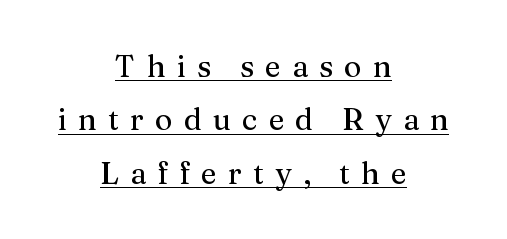
Each letter's strokes conclude with small projecting serifs. A centered setting, common on invitations and titles, is used for this passage. These lines have a slow, spaced-out rhythm from letter to letter. A typographer would call this underscored text. Italic: no, the glyphs are upright roman. Do the characters align in a grid? No, the font is proportional.
